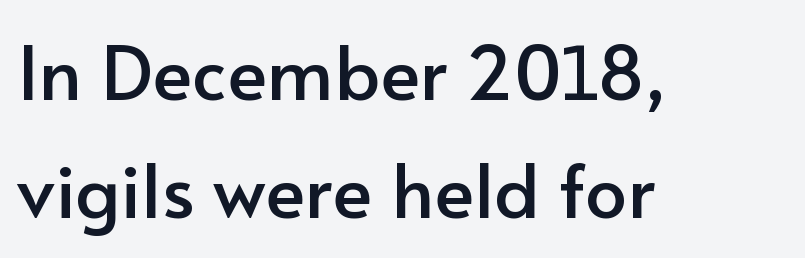
Q: Is the text italic (slanted)? A: No, it is upright.
Q: Is the typeface a serif or a sans-serif typeface? A: Sans-serif.
Q: Is the text underlined? A: No.
Q: How is the paragraph aligned? A: Left-aligned.
Q: Is the spacing between letters normal or unusually wide? A: Normal.
Q: Is the spacing between lines tight, normal or loose? A: Normal.
Q: Width (condensed, normal, or wide)? A: Normal.
Q: Stroke contrast? A: Low.
Q: x-height? A: Small.
Q: Monospaced? A: No.
